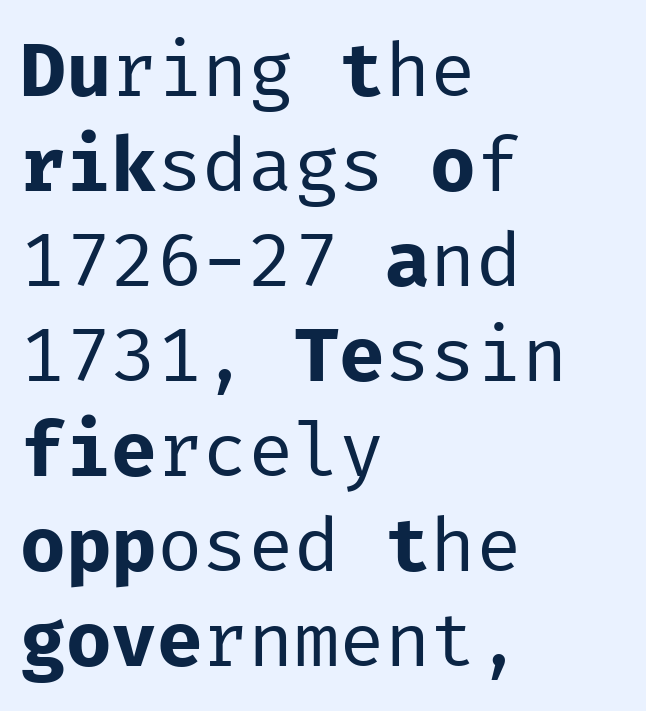
{"serif": "no", "italic": "no", "bold": "no", "weight": "regular", "width": "normal", "stroke_contrast": "low", "x_height": "medium", "monospaced": "yes", "underline": "no", "align": "left", "line_spacing": "normal", "line_spacing_ratio": 1.25, "letter_spacing": "normal", "letter_spacing_em": 0.0, "glyph_px": 76}
